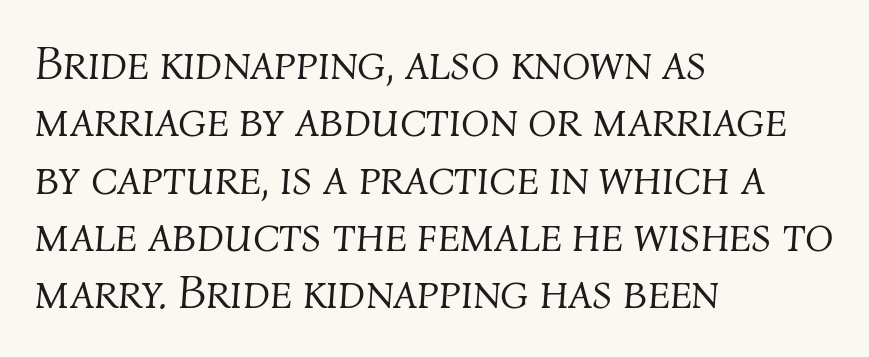
The image shows 47 px light type, italic (leaning right); set left-aligned, line spacing 1.22x, normal letter spacing, not underlined; medium stroke contrast and a medium x-height.
